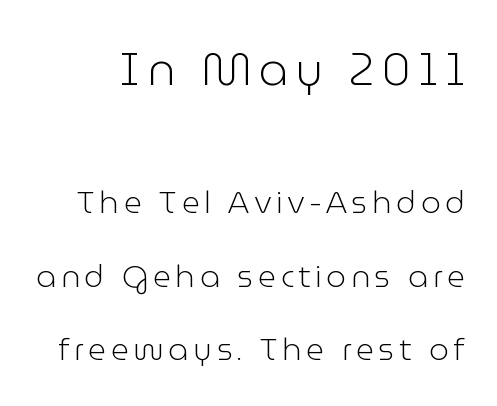
{"serif": "no", "italic": "no", "bold": "no", "weight": "light", "width": "normal", "stroke_contrast": "low", "x_height": "medium", "monospaced": "no", "underline": "no", "line_spacing": "loose", "line_spacing_ratio": 2.36, "larger_block": "first", "size_ratio": 1.48, "glyph_px": 46}
